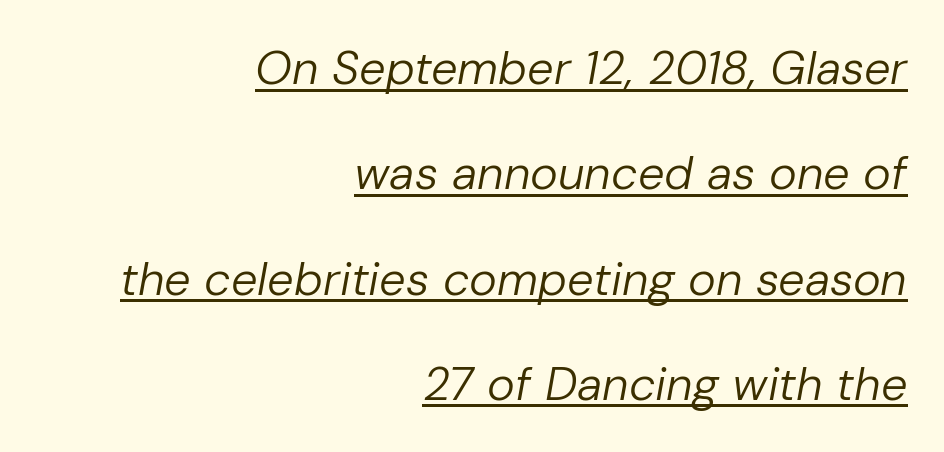
The passage shown is typed in a proportional face where columns would drift. Is there much room between lines? Yes — plenty of vertical air separates them. The setting favours the right margin, as signatures and pull-quotes sometimes do. Characters are canted at an angle relative to the baseline's perpendicular. How are the letters spaced? Ordinarily, with no added tracking. The rendering uses the underline text-decoration.
